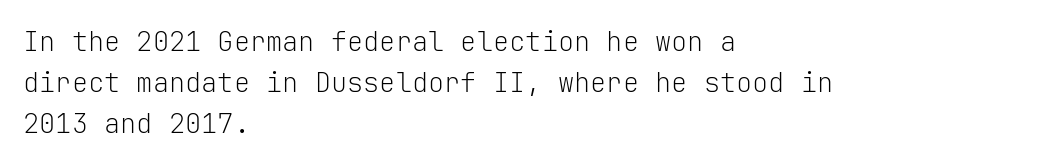
{"italic": "no", "bold": "no", "underline": "no", "align": "left", "line_spacing": "normal", "line_spacing_ratio": 1.51, "letter_spacing": "normal", "letter_spacing_em": 0.0, "glyph_px": 27}
